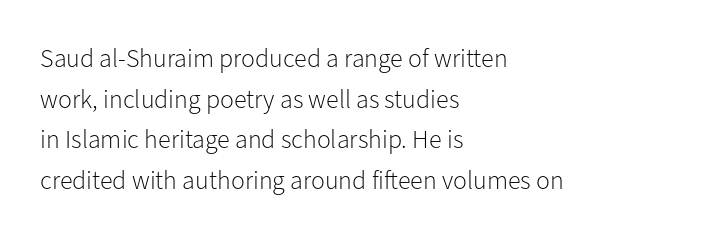
The zone under the glyphs is completely vacant. Letters have the restrained weight of plain body copy at most. Line beginnings align vertically; line endings do not. The gaps between neighbouring characters are ordinary and unremarkable.
